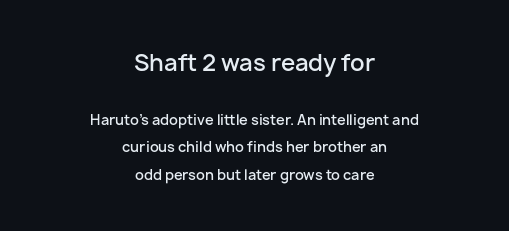
Q: Is the text bold? A: Semi-bold.
Q: Is the text italic (slanted)? A: No, it is upright.
Q: Is the text underlined? A: No.
Q: How is the paragraph aligned? A: Centered.
Q: Is the spacing between letters normal or unusually wide? A: Normal.
Q: Is the spacing between lines tight, normal or loose? A: Loose.
Q: Which block of text is set in a larger size, the first (top) or the second (bottom)? A: The first (top) one.
